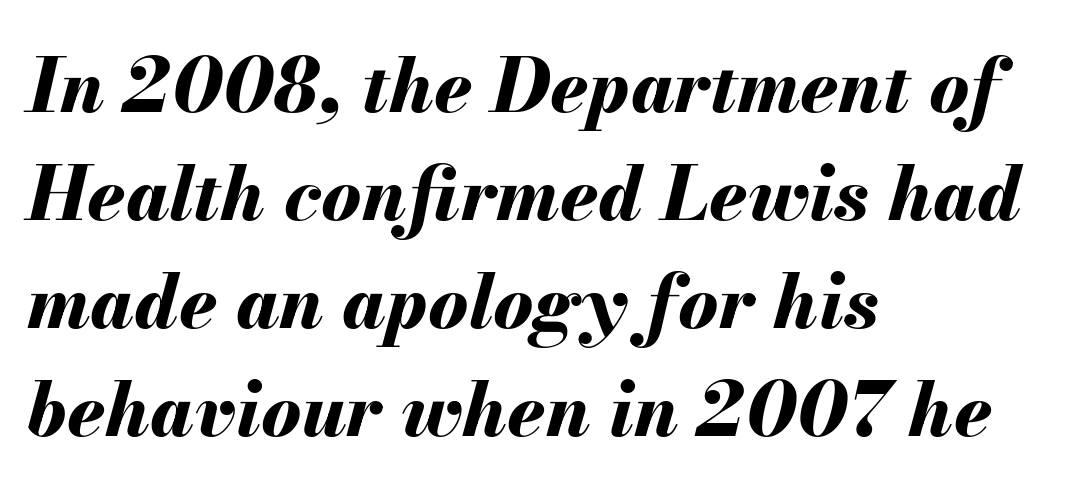
{"italic": "yes", "lean": "right", "slant_degrees": 13, "bold": "yes", "weight": "bold", "width": "normal", "stroke_contrast": "medium", "x_height": "small", "monospaced": "no", "underline": "no", "align": "left", "line_spacing": "normal", "line_spacing_ratio": 1.44, "letter_spacing": "normal", "letter_spacing_em": 0.0, "glyph_px": 75}
